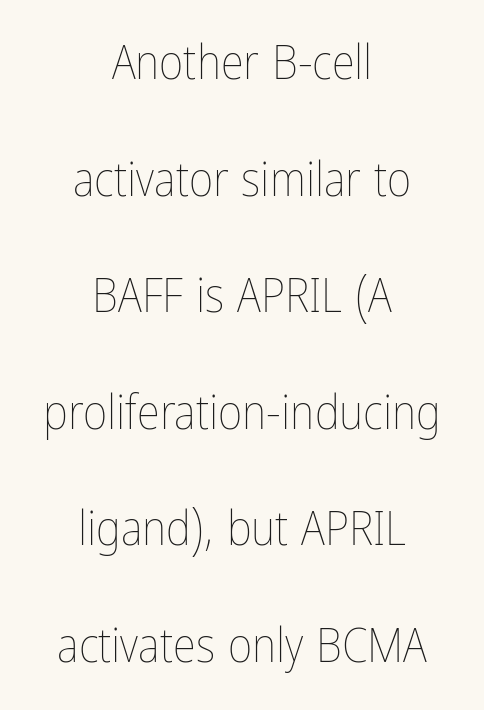
The image shows 47 px thin, condensed type, upright; set centered, loose line spacing (2.48x), normal letter spacing, not underlined; low stroke contrast and a medium x-height.
